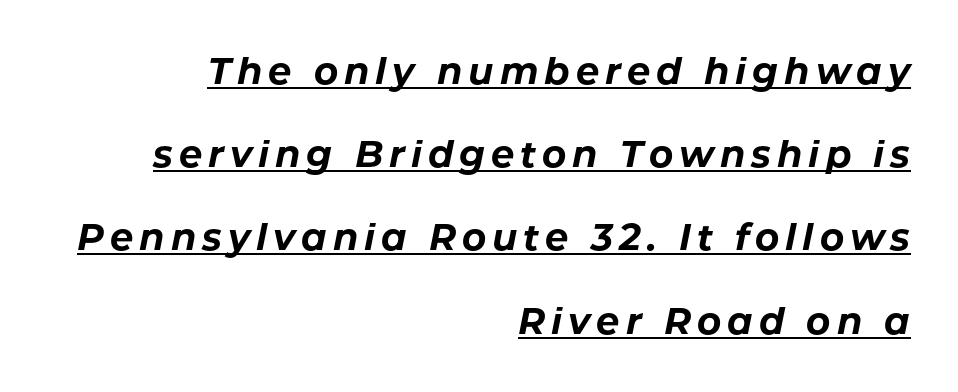
{"italic": "yes", "lean": "right", "slant_degrees": 11, "bold": "yes", "weight": "bold", "width": "normal", "stroke_contrast": "low", "x_height": "medium", "monospaced": "no", "underline": "yes", "align": "right", "line_spacing": "loose", "line_spacing_ratio": 2.25, "glyph_px": 37}
